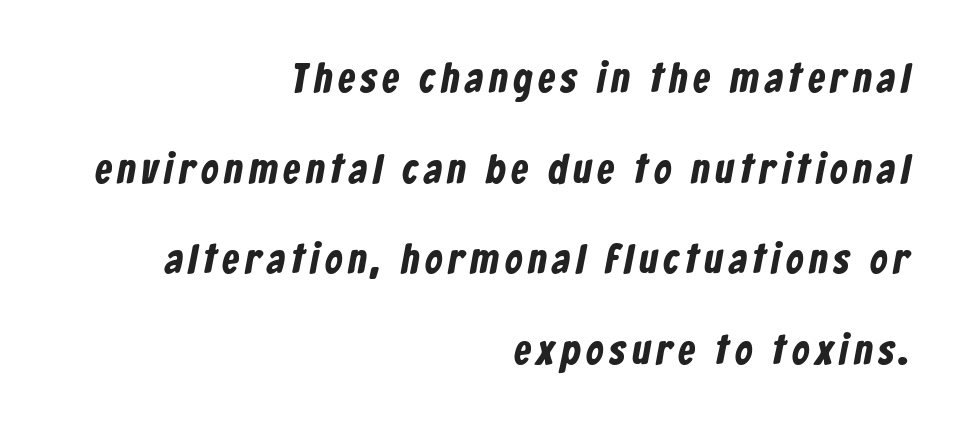
Q: Is the text bold? A: Yes.
Q: Is the typeface a serif or a sans-serif typeface? A: Sans-serif.
Q: Is the text underlined? A: No.
Q: How is the paragraph aligned? A: Right-aligned.
Q: Is the spacing between lines tight, normal or loose? A: Loose.
Q: Width (condensed, normal, or wide)? A: Condensed.
Q: Stroke contrast? A: Low.
Q: x-height? A: Medium.
Q: Monospaced? A: No.
